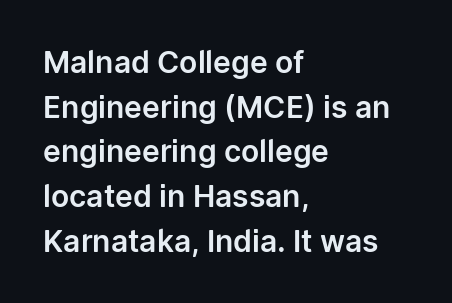
{"serif": "no", "italic": "no", "width": "normal", "stroke_contrast": "low", "x_height": "medium", "monospaced": "no", "underline": "no", "align": "left", "line_spacing": "normal", "line_spacing_ratio": 1.49, "letter_spacing": "normal", "letter_spacing_em": 0.0, "glyph_px": 30}
